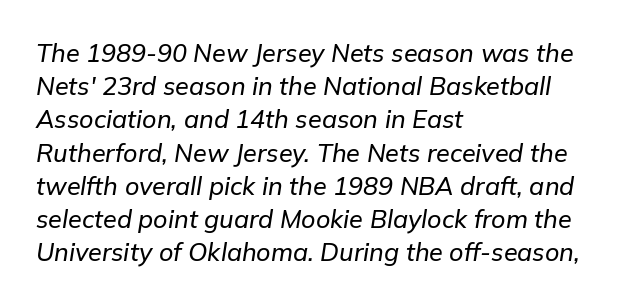
Honestly, the row spacing looks completely unremarkable. Underline: absent. This sample is left-justified, so line endings fall wherever the words run out. Notice how the stems are inclined rather than vertical — that's the hallmark of italics. These lines keep a tight, regular rhythm from letter to letter.
